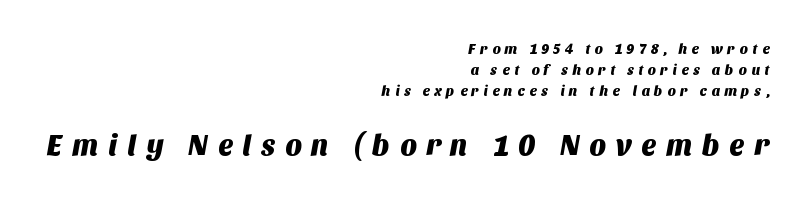
Does the leading feel generous? No, just average. The passage shown is typed in a proportional face where columns would drift. Words float on clear page, feet unadorned. Are there feet on the stems? There aren't — it's a sans. If you drew a ruler down the right edge, every line would touch it. Block two is the big one; block one sits smaller above it.
